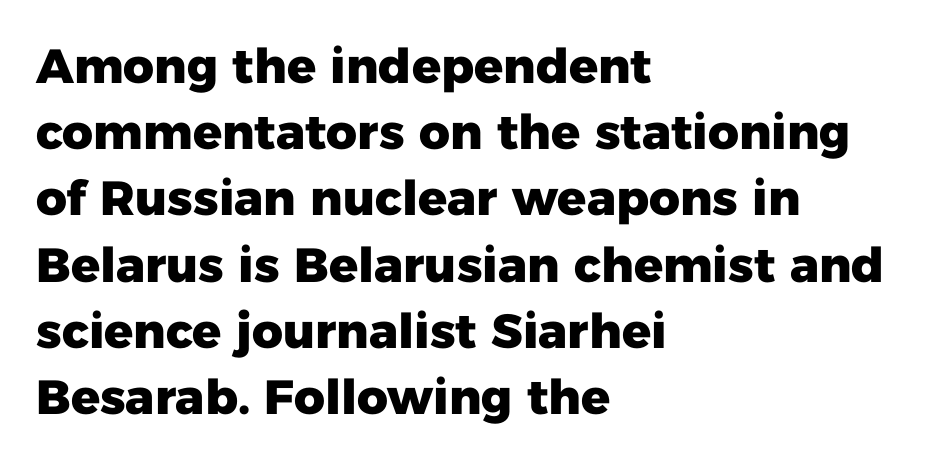
The image shows 48 px heavy sans-serif type, upright; set left-aligned, normal line spacing (1.38x), normal letter spacing, not underlined; low stroke contrast and a medium x-height.
